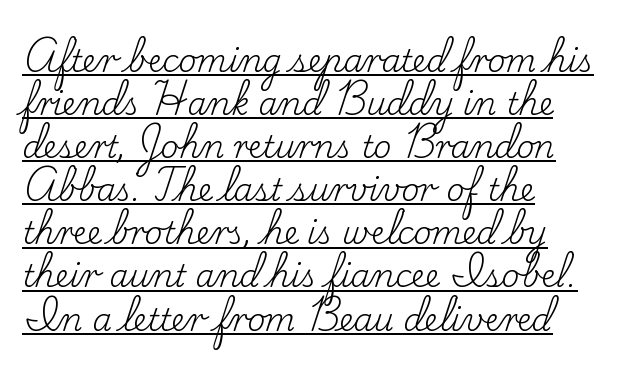
The font family rendered here belongs to the serif group. Underlining? Definitely there. The ragged edge is on the right, which tells us the setting is flush left. Note the varied advance widths — an 'i' is clearly narrower than an 'm'. Horizontal bands of white between lines are of average thickness. Is the letter spacing exaggerated? No — it looks like the ordinary default.
